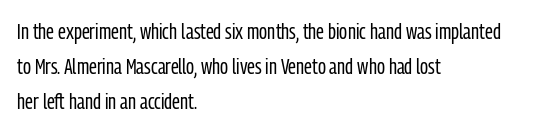
Q: Is the text bold? A: No.
Q: Is the text italic (slanted)? A: No, it is upright.
Q: Is the text underlined? A: No.
Q: How is the paragraph aligned? A: Left-aligned.
Q: Is the spacing between letters normal or unusually wide? A: Normal.
Q: Is the spacing between lines tight, normal or loose? A: Normal.
